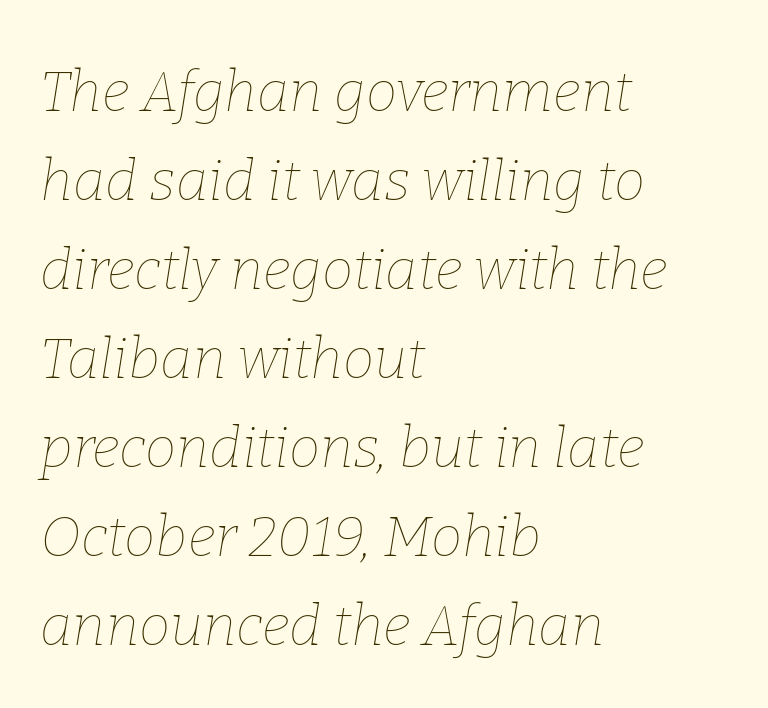
The rendering uses natural spacing where letterforms have individual widths. These lines keep a tight, regular rhythm from letter to letter. Compared with a centered layout, this one pins lines to the left instead. Counters stay open thanks to moderate or lighter strokes. Rule under the text: the space is simply empty.
